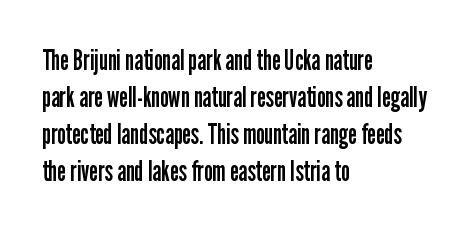
{"serif": "no", "italic": "no", "bold": "no", "weight": "regular", "width": "condensed", "stroke_contrast": "low", "x_height": "medium", "monospaced": "no", "underline": "no", "align": "left", "line_spacing": "normal", "line_spacing_ratio": 1.32, "letter_spacing": "normal", "letter_spacing_em": 0.0, "glyph_px": 28}
